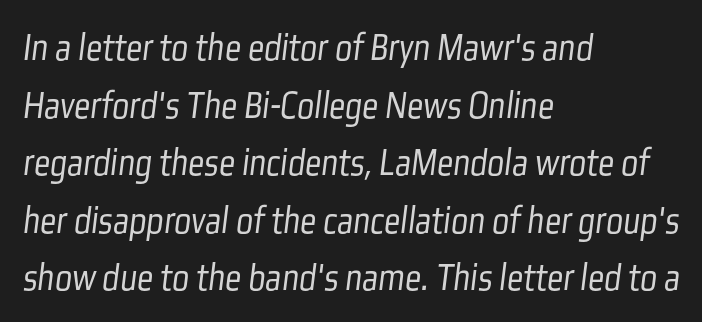
Students, note that the glyphs here touch the page at normal intervals. The passage shown is not underscored anywhere. The lines in this sample share a left origin and differ only in where they stop. Character widths vary here, with narrow letters taking less room than wide ones. The weight would be labelled regular, book, light, or lighter still.
